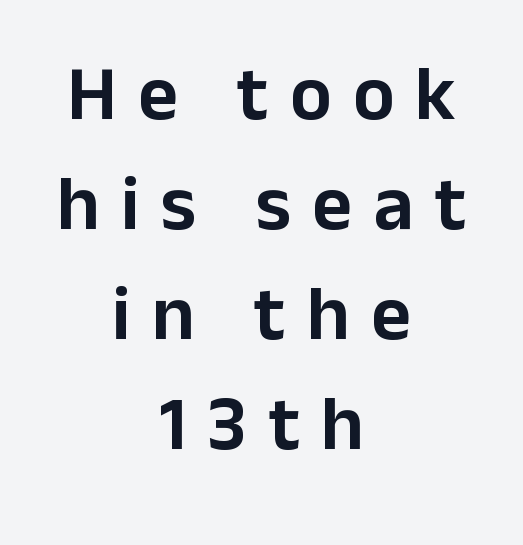
Q: Is the text italic (slanted)? A: No, it is upright.
Q: Is the typeface a serif or a sans-serif typeface? A: Sans-serif.
Q: Is the text underlined? A: No.
Q: How is the paragraph aligned? A: Centered.
Q: Is the spacing between letters normal or unusually wide? A: Unusually wide.
Q: Is the spacing between lines tight, normal or loose? A: Normal.
Q: Width (condensed, normal, or wide)? A: Normal.
Q: Stroke contrast? A: Low.
Q: x-height? A: Medium.
Q: Monospaced? A: No.
